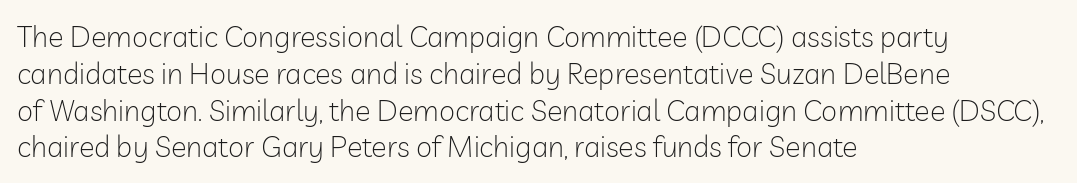
Q: Is the text bold? A: No.
Q: Is the text italic (slanted)? A: No, it is upright.
Q: Is the typeface a serif or a sans-serif typeface? A: Sans-serif.
Q: Is the text underlined? A: No.
Q: How is the paragraph aligned? A: Left-aligned.
Q: Is the spacing between letters normal or unusually wide? A: Normal.
Q: Is the spacing between lines tight, normal or loose? A: Normal.
Q: Width (condensed, normal, or wide)? A: Normal.
Q: Stroke contrast? A: Low.
Q: x-height? A: Medium.
Q: Monospaced? A: No.
